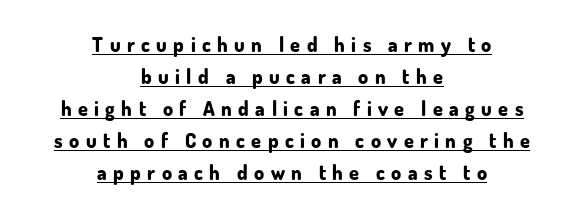
The image shows 20 px bold type, upright; set centered, normal line spacing (1.6x), unusually wide letter spacing (+0.32 em), underlined.
